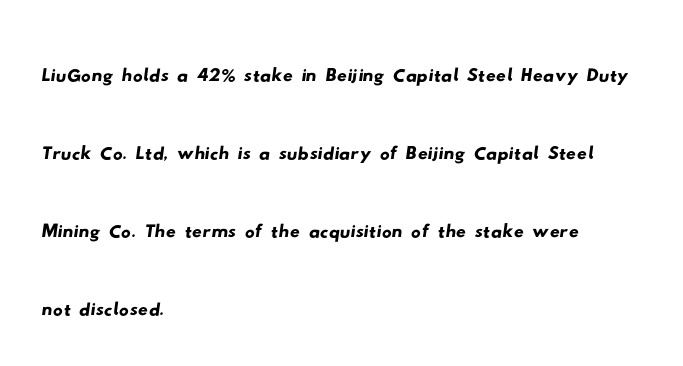
How would I describe the line gaps? Plain and ordinary. The passage shown is not underscored anywhere. The rendering shows plain stroke endings on the letterforms — a sans-serif design. Caption: multi-line text, flush left, ragged right.
